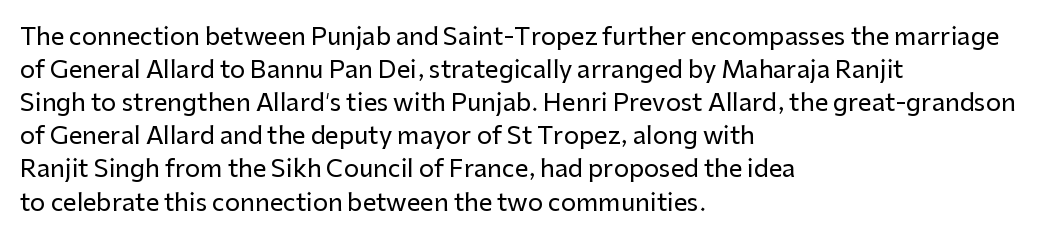
Q: Is the text italic (slanted)? A: No, it is upright.
Q: Is the text underlined? A: No.
Q: How is the paragraph aligned? A: Left-aligned.
Q: Is the spacing between letters normal or unusually wide? A: Normal.
Q: Is the spacing between lines tight, normal or loose? A: Normal.
